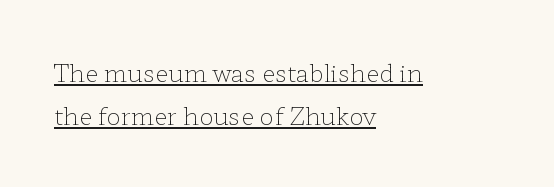
{"italic": "no", "bold": "no", "underline": "yes", "align": "left", "line_spacing_ratio": 1.81, "letter_spacing": "normal", "letter_spacing_em": 0.0, "glyph_px": 24}
